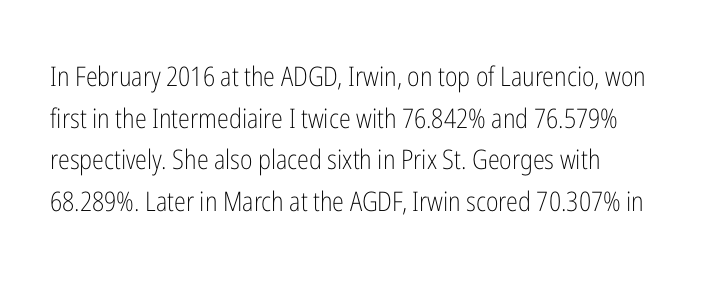
{"italic": "no", "bold": "no", "underline": "no", "line_spacing": "normal", "line_spacing_ratio": 1.54, "letter_spacing": "normal", "letter_spacing_em": 0.0, "glyph_px": 27}
